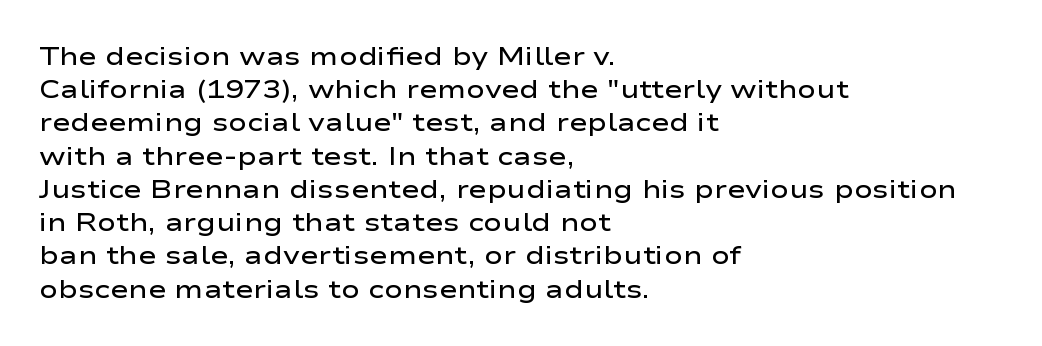
{"italic": "no", "bold": "semi", "underline": "no", "align": "left", "line_spacing": "normal", "line_spacing_ratio": 1.33, "letter_spacing": "normal", "letter_spacing_em": 0.0, "glyph_px": 25}
